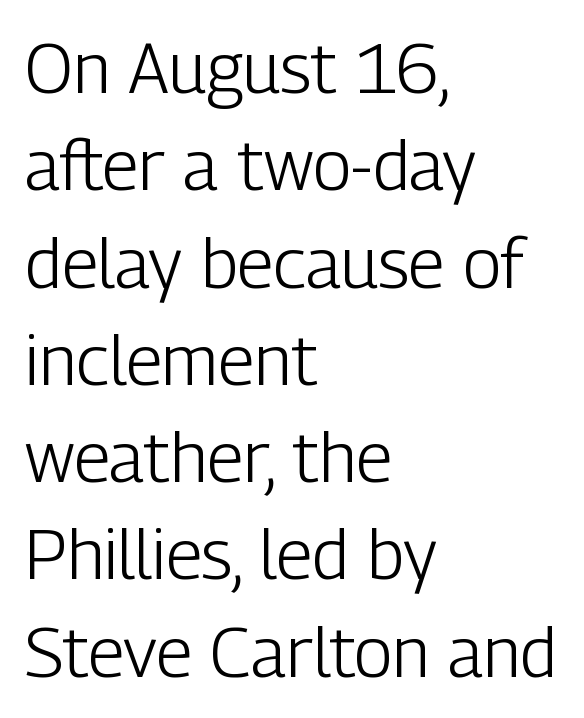
Glance below the letters and you will spot only blank space. Unbolded letterforms with no extra heft. A normal amount of white space separates one row of letters from the next. Stroke terminals: plain, sans-serif. The lines are quadded left.
